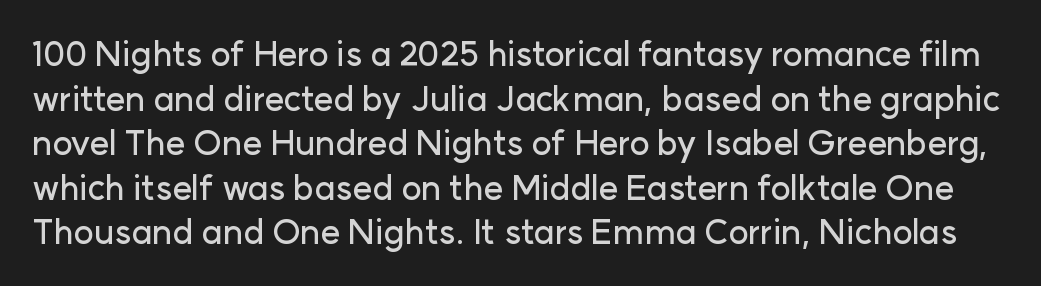
Character widths vary here, with narrow letters taking less room than wide ones. The designer left line spacing at the default. Style check: upright. Beneath every word, the page is bare. Type style note: lacks serifs. No extra tracking has been applied to these lines.
